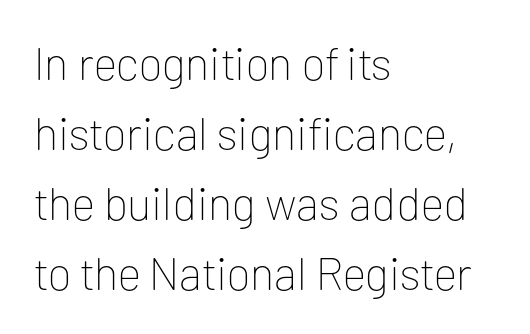
The image shows 46 px thin sans-serif type, upright; set left-aligned, normal line spacing (1.52x), normal letter spacing, not underlined; low stroke contrast and a medium x-height.
